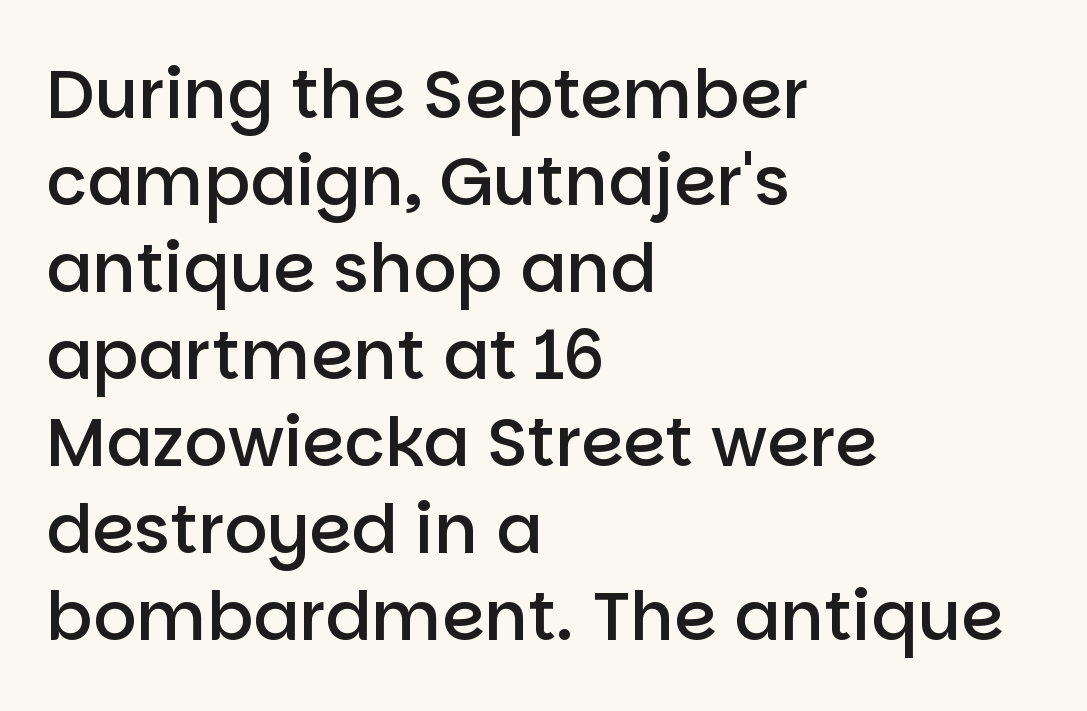
{"serif": "no", "italic": "no", "bold": "semi", "weight": "semibold", "width": "normal", "stroke_contrast": "low", "x_height": "large", "monospaced": "no", "underline": "no", "align": "left", "line_spacing": "normal", "line_spacing_ratio": 1.28, "letter_spacing": "normal", "letter_spacing_em": 0.0, "glyph_px": 68}
